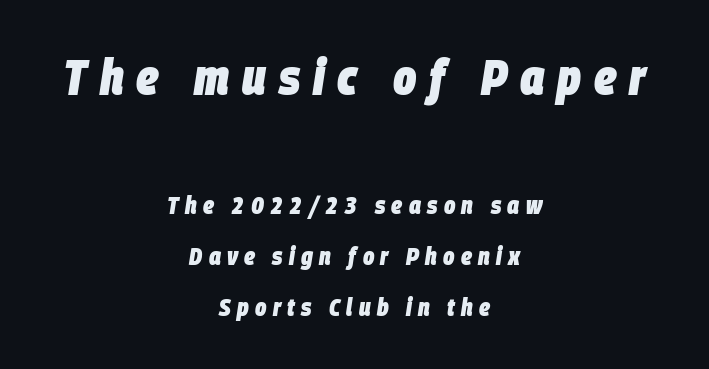
Q: Is the text bold? A: Yes.
Q: Is the text italic (slanted)? A: Yes, it leans right by about 9 degrees.
Q: Is the text underlined? A: No.
Q: How is the paragraph aligned? A: Centered.
Q: Is the spacing between letters normal or unusually wide? A: Unusually wide.
Q: Is the spacing between lines tight, normal or loose? A: Loose.
Q: Which block of text is set in a larger size, the first (top) or the second (bottom)? A: The first (top) one.
Q: Width (condensed, normal, or wide)? A: Condensed.
Q: Stroke contrast? A: Low.
Q: x-height? A: Large.
Q: Monospaced? A: No.
